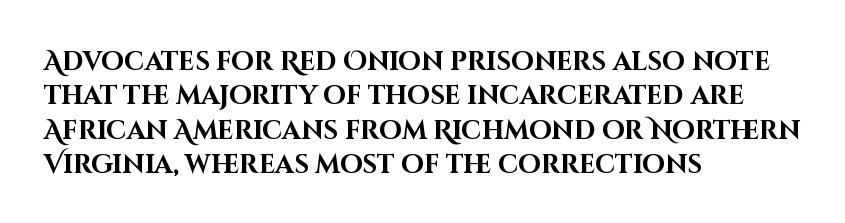
Words appear dense and cohesive because spacing is normal. Typeset ragged right — the left edge is the straight one. This sample keeps an unexceptional amount of space between lines. A clean baseline with only descenders dipping below it. Notice how thick the strokes are: this is what a full bold looks like. This is the regular roman posture of the typeface.
